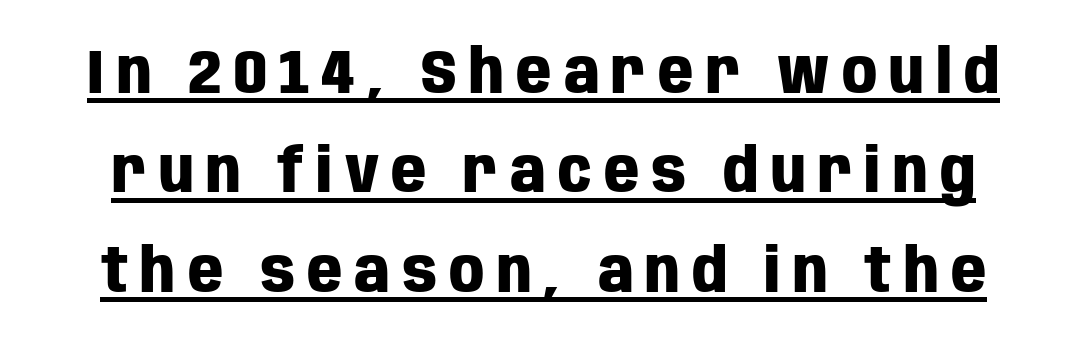
How would I describe the line gaps? Plain and ordinary. Each letter keeps its own natural width here, so spacing adapts to shape. The passage shown is typeset with a sans-serif family. The strokes are fattened all the way to bold. Emphasis is given by a line drawn under the lettering. Tracking value appears strongly positive — letters spread wide.
